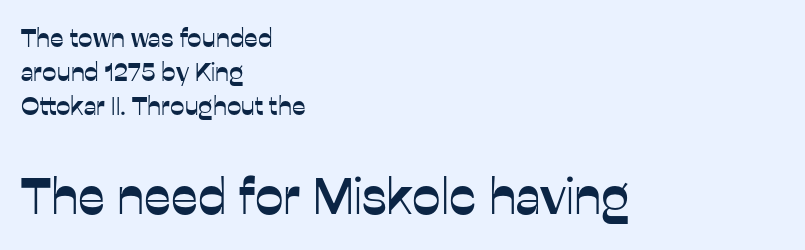
Lines of text with bare space underneath. The rendering anchors every line to the left-hand side. Observe the ordinary spacing: letters are neighbours, not strangers. Block two is the big one; block one sits smaller above it. Ordinary non-slanted type is in use. Is this a fixed-width face? No — the glyphs have proportional, varying widths.
